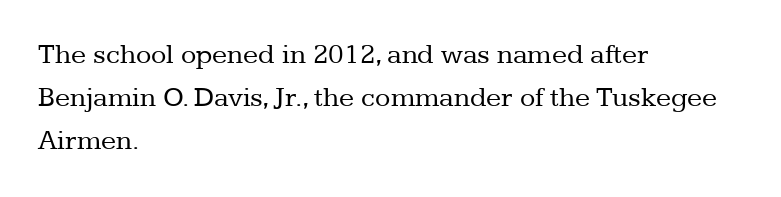
Character widths vary here, with narrow letters taking less room than wide ones. The letterforms sit at book weight or below. This sample uses an upright cut, with every glyph sitting square on the baseline. Between one letter and the next there's only the usual sliver of space.
